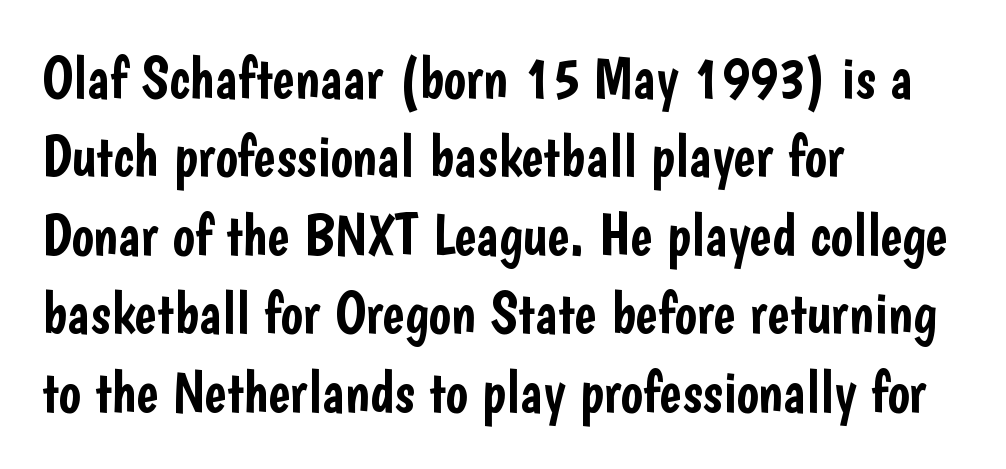
{"serif": "no", "italic": "no", "width": "condensed", "stroke_contrast": "low", "x_height": "medium", "monospaced": "no", "underline": "no", "align": "left", "line_spacing": "normal", "line_spacing_ratio": 1.33, "letter_spacing": "normal", "letter_spacing_em": 0.0, "glyph_px": 59}
